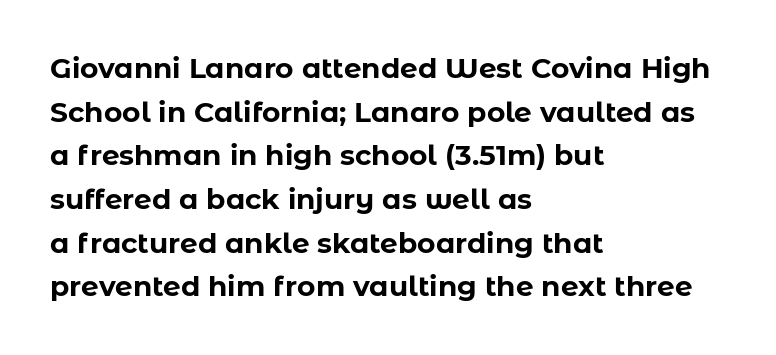
The image shows 28 px bold sans-serif type, upright; set left-aligned, normal line spacing (1.56x), normal letter spacing, not underlined; low stroke contrast and a medium x-height.
